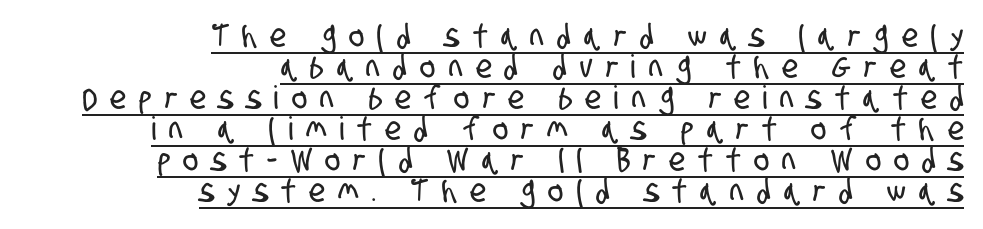
{"serif": "no", "width": "condensed", "stroke_contrast": "low", "x_height": "large", "monospaced": "no", "underline": "yes", "align": "right", "line_spacing": "tight", "line_spacing_ratio": 0.97, "letter_spacing": "wide", "letter_spacing_em": 0.42, "glyph_px": 32}
